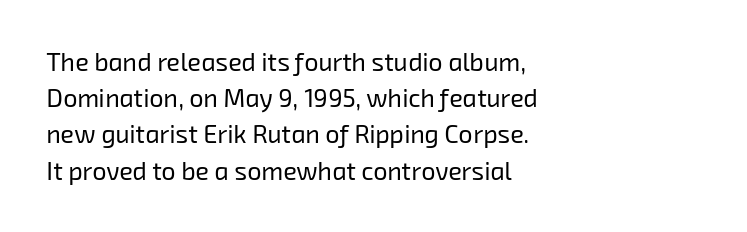
Q: Is the text bold? A: No.
Q: Is the text underlined? A: No.
Q: How is the paragraph aligned? A: Left-aligned.
Q: Is the spacing between letters normal or unusually wide? A: Normal.
Q: Is the spacing between lines tight, normal or loose? A: Normal.
